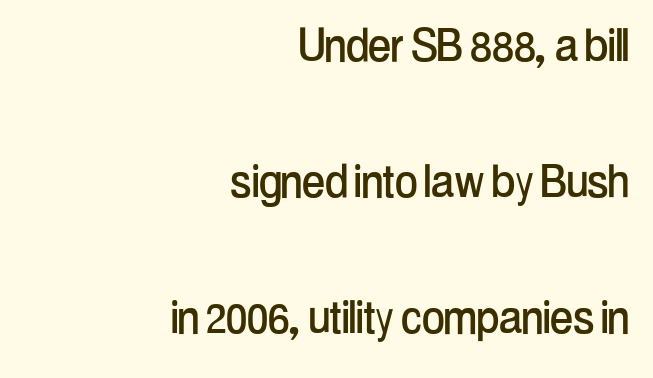
Q: Is the text italic (slanted)? A: No, it is upright.
Q: Is the typeface a serif or a sans-serif typeface? A: Sans-serif.
Q: Is the text underlined? A: No.
Q: How is the paragraph aligned? A: Right-aligned.
Q: Is the spacing between letters normal or unusually wide? A: Normal.
Q: Is the spacing between lines tight, normal or loose? A: Loose.
Q: Width (condensed, normal, or wide)? A: Condensed.
Q: Stroke contrast? A: Low.
Q: x-height? A: Medium.
Q: Monospaced? A: No.
